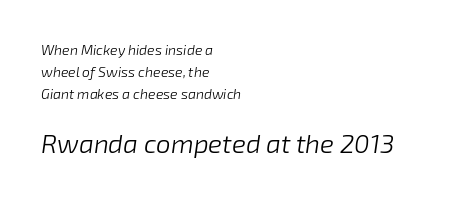
Q: Is the text bold? A: No.
Q: Is the text italic (slanted)? A: Yes, it leans right by about 8 degrees.
Q: Is the text underlined? A: No.
Q: How is the paragraph aligned? A: Left-aligned.
Q: Is the spacing between letters normal or unusually wide? A: Normal.
Q: Is the spacing between lines tight, normal or loose? A: Normal.
Q: Which block of text is set in a larger size, the first (top) or the second (bottom)? A: The second (bottom) one.
